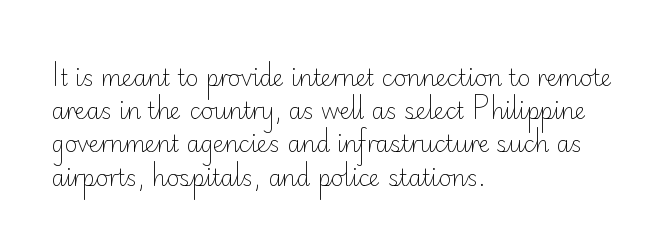
{"italic": "no", "bold": "no", "underline": "no", "align": "left", "line_spacing": "normal", "line_spacing_ratio": 1.51, "letter_spacing": "normal", "letter_spacing_em": 0.0, "glyph_px": 22}
